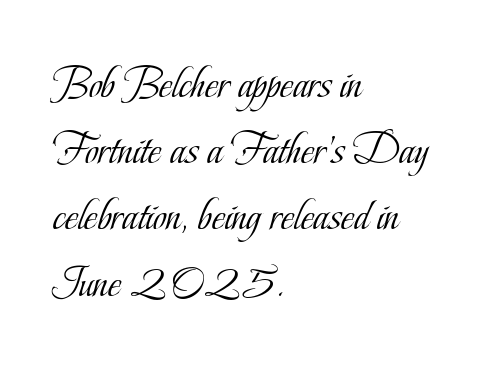
The image shows 46 px light, condensed serif type; set left-aligned, normal line spacing (1.44x), normal letter spacing, not underlined; low stroke contrast and a small x-height.
